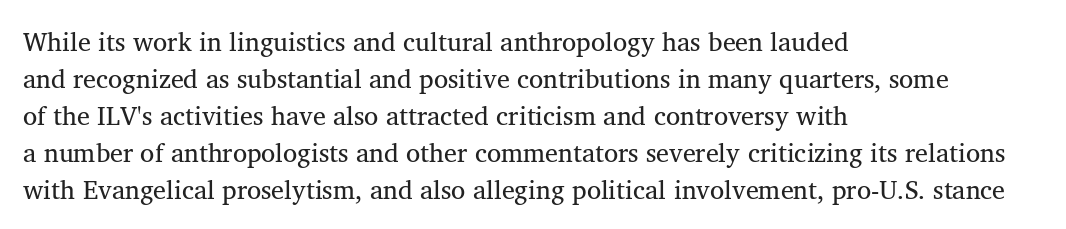
The image shows 26 px text type; set left-aligned, normal line spacing (1.42x), normal letter spacing, not underlined.
